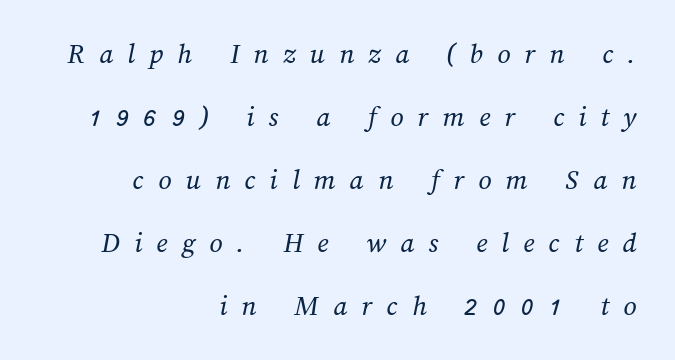
Line endings align vertically; line beginnings do not. The area under the type is left untouched. Tracking value appears strongly positive — letters spread wide. Do the characters align in a grid? No, the font is proportional.
